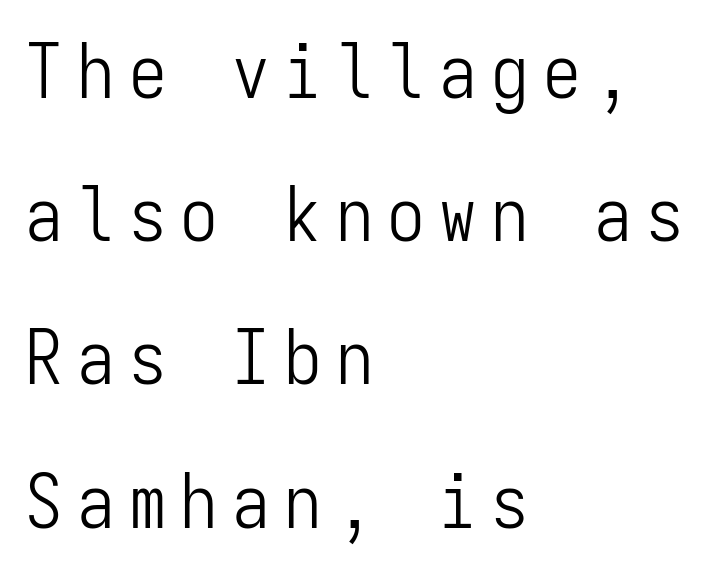
Type without underlining. Type style note: lacks serifs. Counters stay open thanks to moderate or lighter strokes. Summary of vertical rhythm: relaxed, with wide interline spacing.
